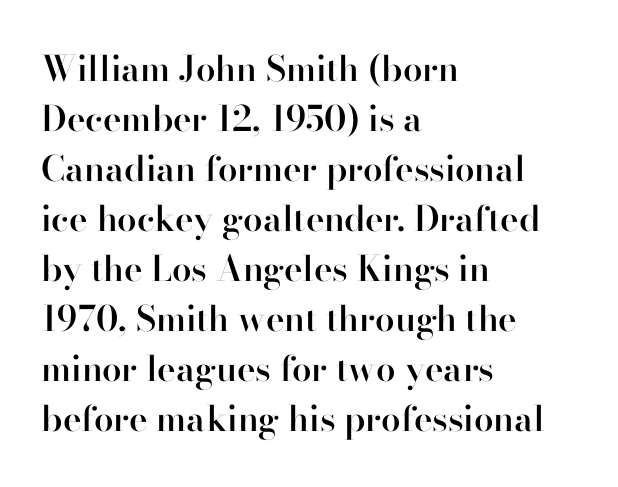
Words appear dense and cohesive because spacing is normal. Layout note: lines flush left. Each new line begins a customary step beneath the previous one. Note the varied advance widths — an 'i' is clearly narrower than an 'm'. Semibold letterforms, between regular and bold. The passage shown is not underscored anywhere.
